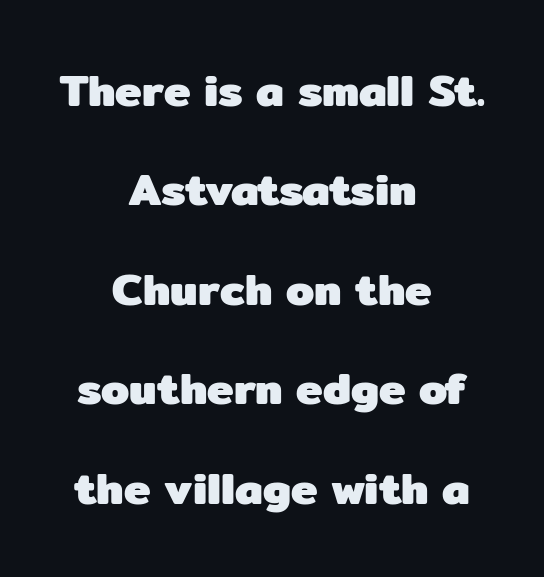
Note the varied advance widths — an 'i' is clearly narrower than an 'm'. Each word holds together tightly as a unit, with standard inter-letter gaps. The text block is weighted toward neither margin, spreading evenly from the middle. In terms of weight, the rendering is a true, heavy bold. Check where the strokes stop: nothing finishes them off — pure sans. Interline gaps are noticeably wide in this sample.
